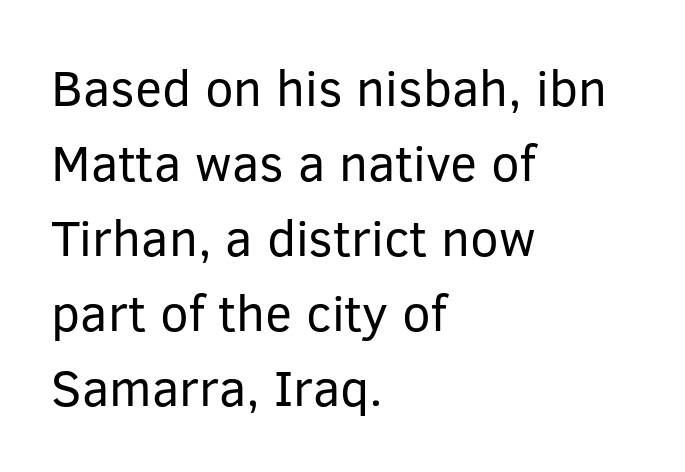
Q: Is the text bold? A: No.
Q: Is the text italic (slanted)? A: No, it is upright.
Q: Is the typeface a serif or a sans-serif typeface? A: Sans-serif.
Q: Is the text underlined? A: No.
Q: How is the paragraph aligned? A: Left-aligned.
Q: Is the spacing between letters normal or unusually wide? A: Normal.
Q: Is the spacing between lines tight, normal or loose? A: Normal.
Q: Width (condensed, normal, or wide)? A: Normal.
Q: Stroke contrast? A: Low.
Q: x-height? A: Medium.
Q: Monospaced? A: No.
